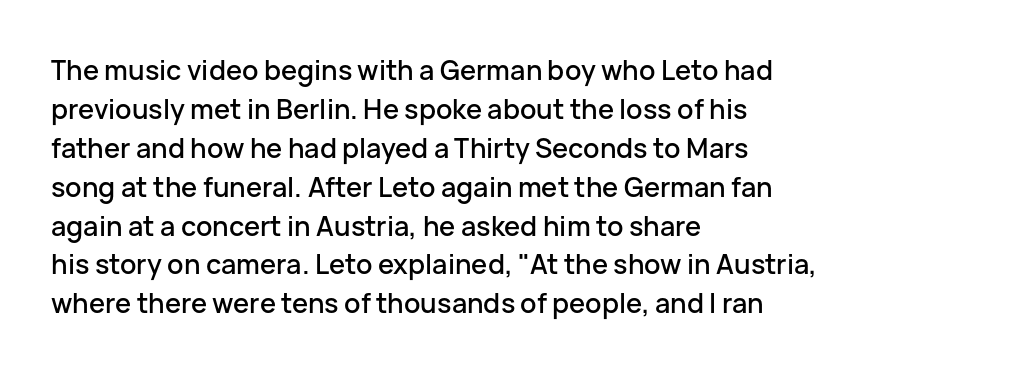
{"italic": "no", "underline": "no", "align": "left", "line_spacing": "normal", "line_spacing_ratio": 1.44, "letter_spacing": "normal", "letter_spacing_em": 0.0, "glyph_px": 27}
